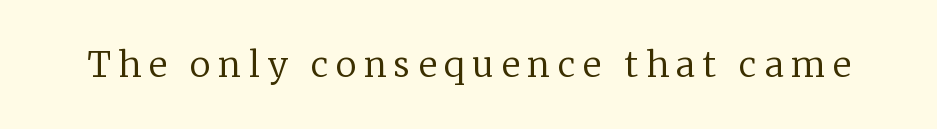
Q: Is the text bold? A: No.
Q: Is the text italic (slanted)? A: No, it is upright.
Q: Is the typeface a serif or a sans-serif typeface? A: Serif.
Q: Is the text underlined? A: No.
Q: Is the spacing between letters normal or unusually wide? A: Unusually wide.
Q: Width (condensed, normal, or wide)? A: Normal.
Q: Stroke contrast? A: Low.
Q: x-height? A: Medium.
Q: Monospaced? A: No.
